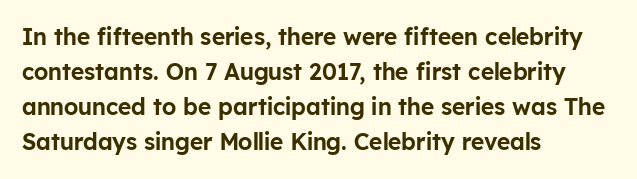
{"italic": "no", "underline": "no", "align": "left", "line_spacing": "normal", "line_spacing_ratio": 1.52, "letter_spacing": "normal", "letter_spacing_em": 0.0, "glyph_px": 23}
